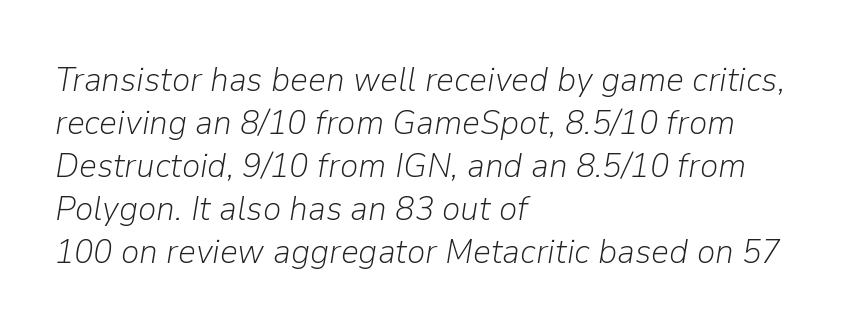
The image shows 35 px light type, italic (leaning right); set left-aligned, line spacing 1.23x, normal letter spacing, not underlined; low stroke contrast and a medium x-height.
